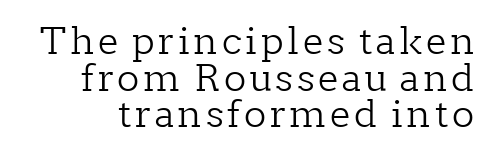
Here the designer chose a conventional face with non-uniform glyph widths. Check the space under the baseline: it is left empty. The letters carry serifs — small finishing strokes at the ends of their stems. A typesetter would call this leading minimal, almost set solid. Ordinary non-slanted type is in use.
